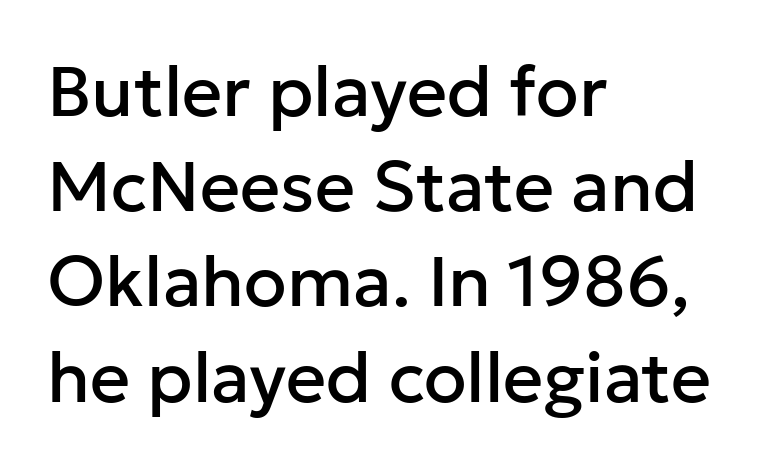
The rag falls on the right side of this text block. Quick note: underline off. The axis of the letterforms is exactly vertical. A typesetter would label this face a sans. A typesetter would call this proportional, since set widths differ per character. Reading down the column, the eye jumps a familiar distance to each next line.
